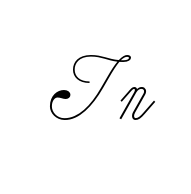
{"serif": "yes", "bold": "no", "weight": "light", "width": "normal", "stroke_contrast": "low", "x_height": "small", "monospaced": "no", "underline": "no", "letter_spacing": "wide", "letter_spacing_em": 0.28, "glyph_px": 63}
